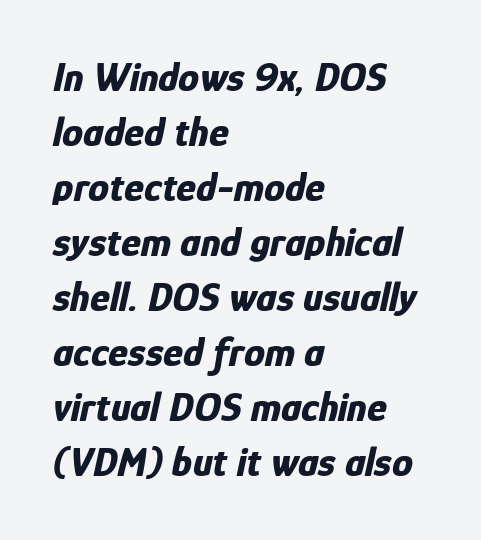
The image shows 42 px bold, condensed type, italic (leaning right); set left-aligned, normal line spacing (1.31x), normal letter spacing, not underlined; low stroke contrast and a medium x-height.
